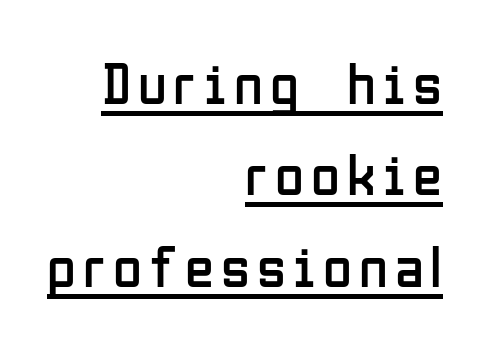
Horizontal bands of white between lines are of average thickness. Like a heading marked for emphasis, these lines bear an underscore. Style check: upright. Are there feet on the stems? There aren't — it's a sans. Horizontal alignment here is rightward, an uncommon choice for prose. Weight: not bold — regular or lighter.
